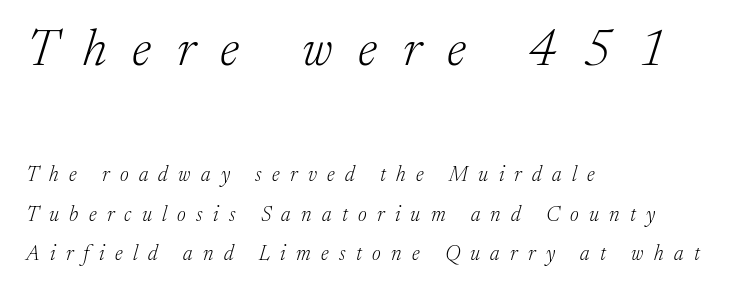
Serif or sans? Serif — the stroke terminals have little feet. Beneath every word, the page is bare. Style check: oblique. The typeface has the unassuming heft of standard copy or less. You get the large type first, then a drop to smaller type. A typesetter would call this proportional, since set widths differ per character.
